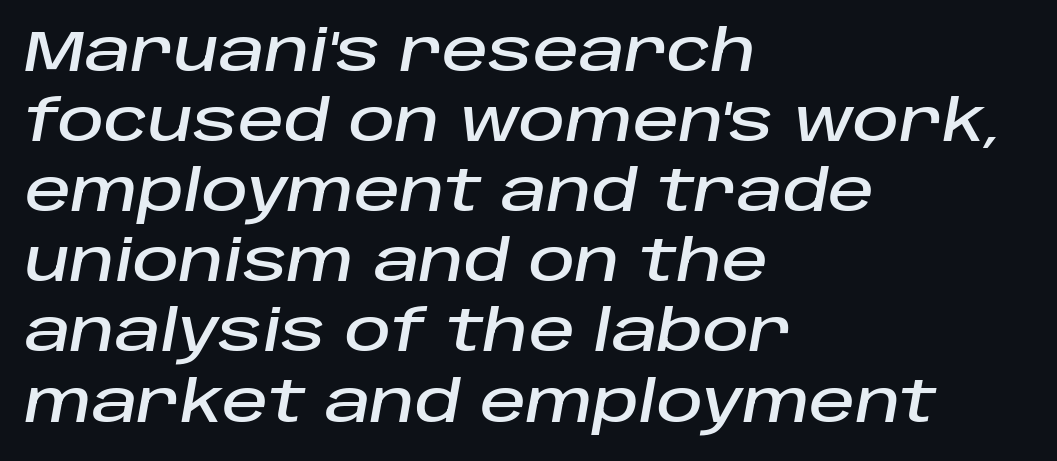
These lines were composed using italics. These lines are rendered in a variable-pitch font. Alignment: flush left. The space directly below the letters is spotless.
